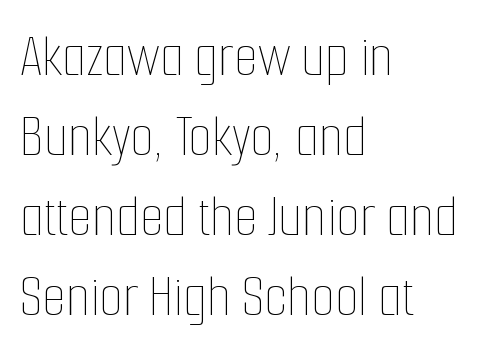
{"italic": "no", "bold": "no", "weight": "thin", "width": "condensed", "stroke_contrast": "low", "x_height": "medium", "monospaced": "no", "underline": "no", "align": "left", "line_spacing": "normal", "line_spacing_ratio": 1.31, "letter_spacing": "normal", "letter_spacing_em": 0.0, "glyph_px": 61}
